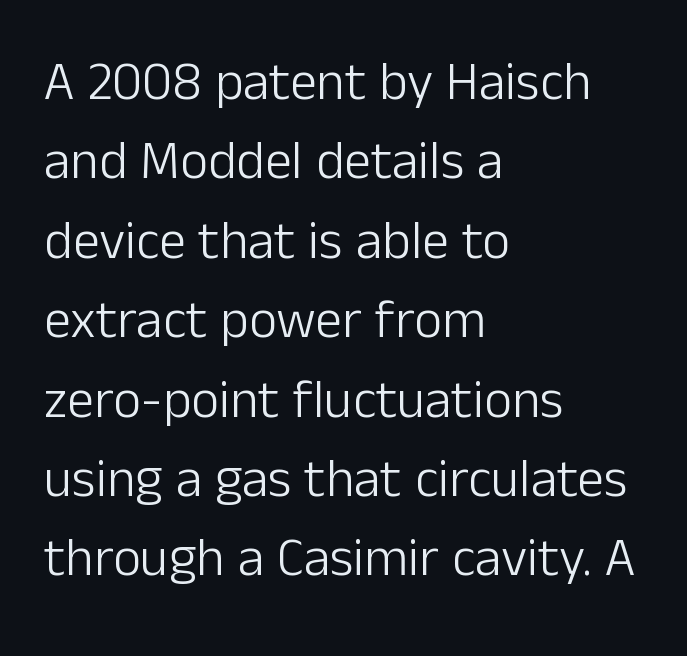
Q: Is the text bold? A: No.
Q: Is the text italic (slanted)? A: No, it is upright.
Q: Is the typeface a serif or a sans-serif typeface? A: Sans-serif.
Q: Is the text underlined? A: No.
Q: How is the paragraph aligned? A: Left-aligned.
Q: Is the spacing between letters normal or unusually wide? A: Normal.
Q: Is the spacing between lines tight, normal or loose? A: Normal.
Q: Width (condensed, normal, or wide)? A: Normal.
Q: Stroke contrast? A: Low.
Q: x-height? A: Medium.
Q: Monospaced? A: No.
